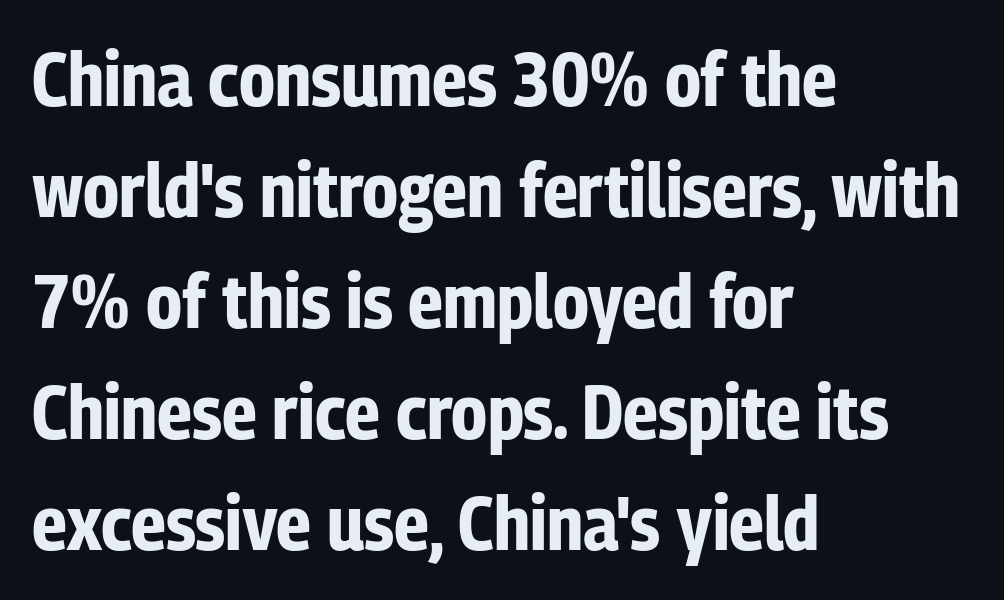
Q: Is the text bold? A: Yes.
Q: Is the text italic (slanted)? A: No, it is upright.
Q: Is the typeface a serif or a sans-serif typeface? A: Sans-serif.
Q: Is the text underlined? A: No.
Q: How is the paragraph aligned? A: Left-aligned.
Q: Is the spacing between letters normal or unusually wide? A: Normal.
Q: Is the spacing between lines tight, normal or loose? A: Normal.
Q: Width (condensed, normal, or wide)? A: Condensed.
Q: Stroke contrast? A: Low.
Q: x-height? A: Medium.
Q: Monospaced? A: No.
